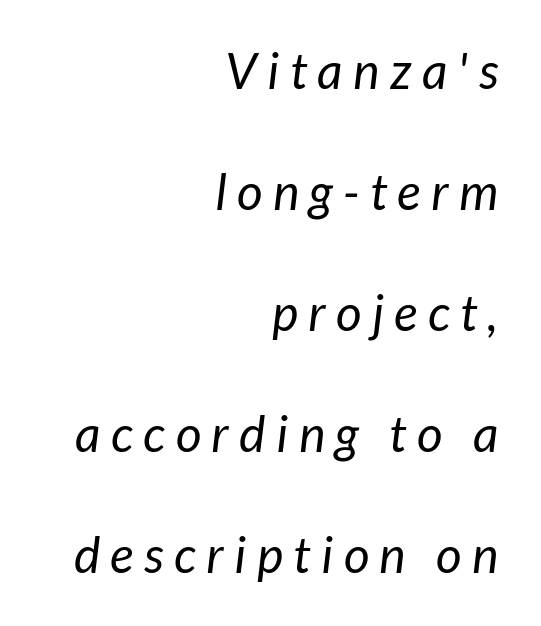
{"serif": "no", "bold": "no", "weight": "regular", "width": "normal", "stroke_contrast": "low", "x_height": "medium", "monospaced": "no", "underline": "no", "align": "right", "line_spacing": "loose", "line_spacing_ratio": 2.42, "letter_spacing": "wide", "letter_spacing_em": 0.21, "glyph_px": 50}
